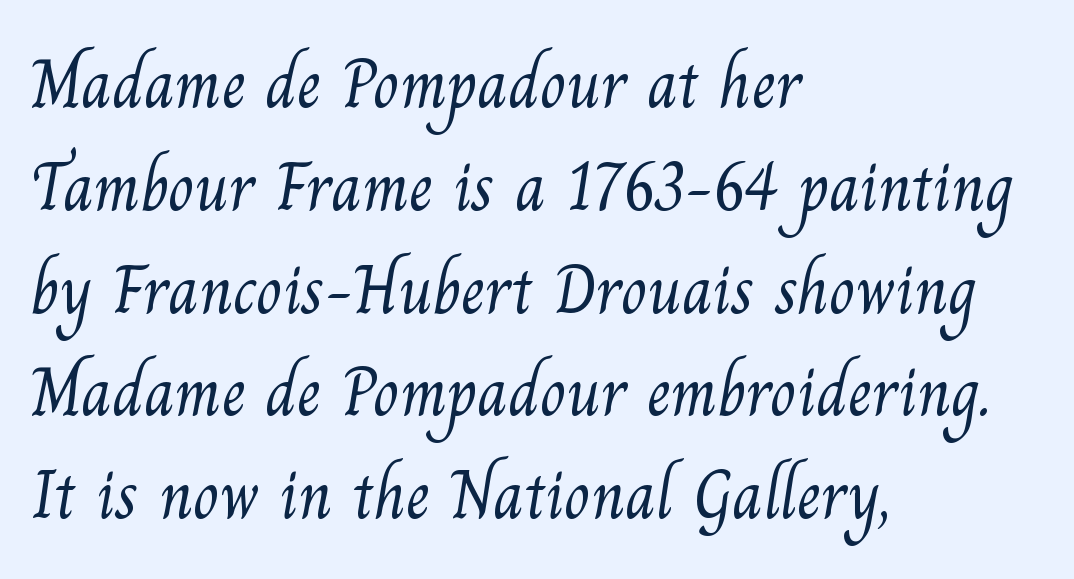
The image shows 69 px light serif type; set left-aligned, normal line spacing (1.49x), normal letter spacing, not underlined; medium stroke contrast and a small x-height.
